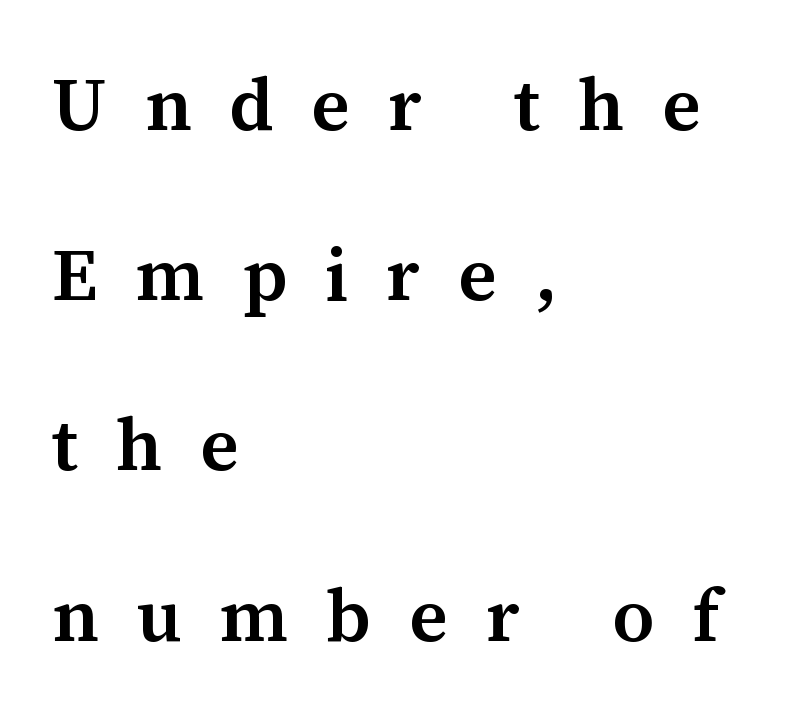
Q: Is the text bold? A: Semi-bold.
Q: Is the text italic (slanted)? A: No, it is upright.
Q: Is the typeface a serif or a sans-serif typeface? A: Serif.
Q: Is the text underlined? A: No.
Q: How is the paragraph aligned? A: Left-aligned.
Q: Is the spacing between letters normal or unusually wide? A: Unusually wide.
Q: Is the spacing between lines tight, normal or loose? A: Loose.
Q: Width (condensed, normal, or wide)? A: Normal.
Q: Stroke contrast? A: Medium.
Q: x-height? A: Medium.
Q: Monospaced? A: No.
